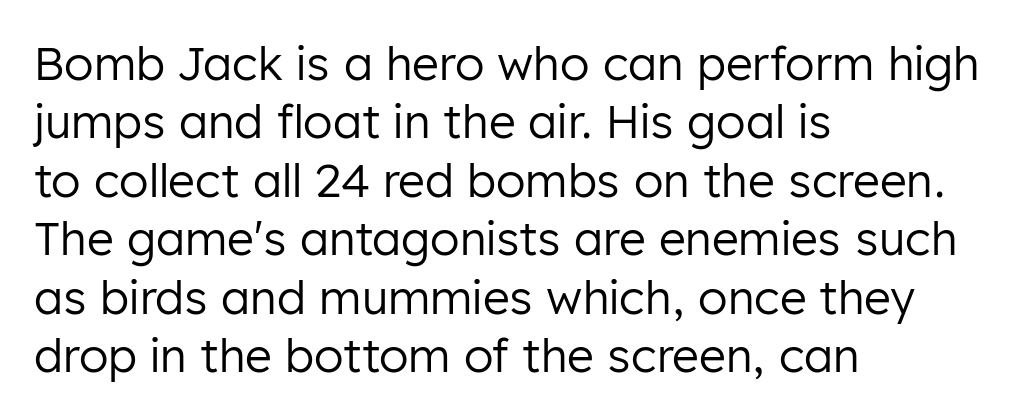
The image shows 46 px regular-weight sans-serif type, upright; set left-aligned, normal line spacing (1.27x), normal letter spacing, not underlined; low stroke contrast and a medium x-height.
